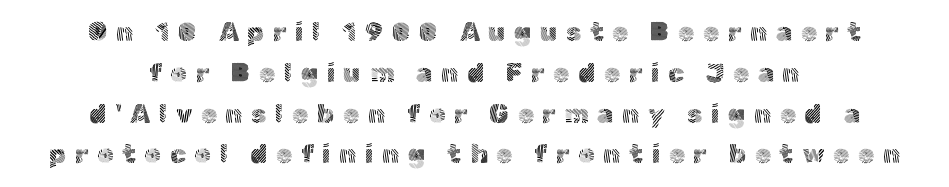
Bold? No — there's no thickening of the strokes. The setting favours the middle, as headings and verse often do. Spacing between characters has been opened up far beyond the box default. Do the letters lean? They stand straight. Does the leading feel generous? No, just average.
